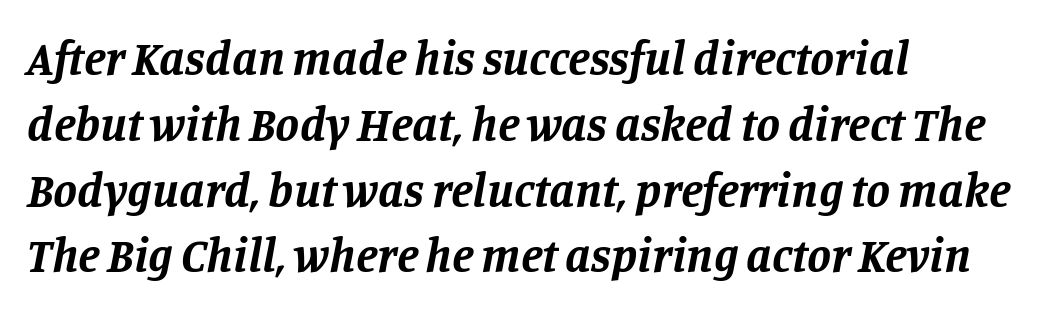
Q: Is the text bold? A: Yes.
Q: Is the text italic (slanted)? A: Yes, it leans right by about 11 degrees.
Q: Is the typeface a serif or a sans-serif typeface? A: Serif.
Q: Is the text underlined? A: No.
Q: How is the paragraph aligned? A: Left-aligned.
Q: Is the spacing between letters normal or unusually wide? A: Normal.
Q: Is the spacing between lines tight, normal or loose? A: Normal.
Q: Width (condensed, normal, or wide)? A: Normal.
Q: Stroke contrast? A: Low.
Q: x-height? A: Large.
Q: Monospaced? A: No.
